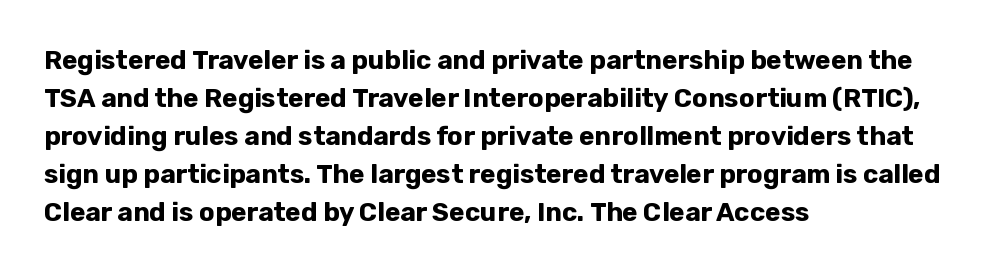
Horizontal alignment here is leftward, the default for most running prose. Nothing unusual about the tracking: characters are spaced as the font intends. Students, observe: this is what conventionally led text looks like. Does the lettering tilt? It doesn't — this is upright.
